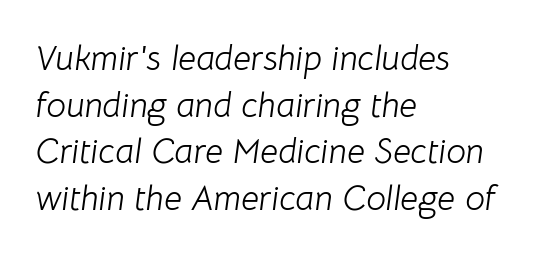
The image shows 35 px light type, italic (leaning right); set left-aligned, normal line spacing (1.33x), normal letter spacing, not underlined; low stroke contrast and a medium x-height.
